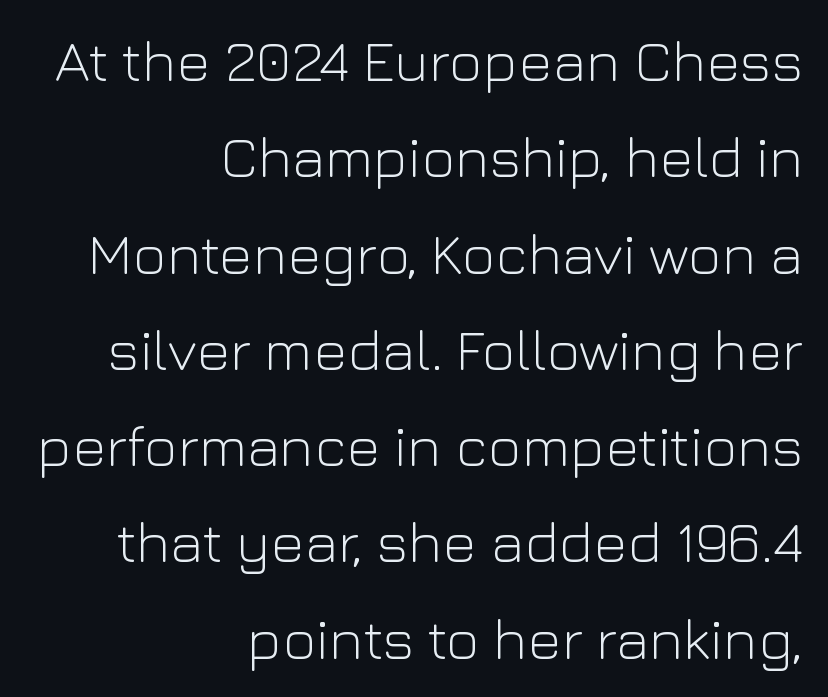
{"serif": "no", "italic": "no", "bold": "no", "weight": "light", "width": "normal", "stroke_contrast": "low", "x_height": "medium", "monospaced": "no", "underline": "no", "align": "right", "line_spacing": "normal", "line_spacing_ratio": 1.66, "letter_spacing": "normal", "letter_spacing_em": 0.0, "glyph_px": 58}
